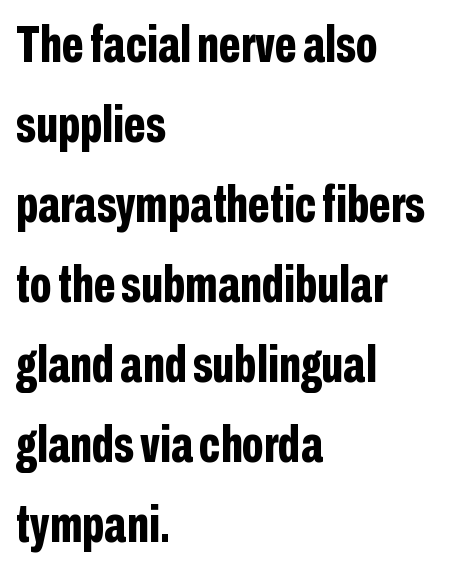
Q: Is the text bold? A: Yes.
Q: Is the text italic (slanted)? A: No, it is upright.
Q: Is the typeface a serif or a sans-serif typeface? A: Sans-serif.
Q: Is the text underlined? A: No.
Q: How is the paragraph aligned? A: Left-aligned.
Q: Is the spacing between letters normal or unusually wide? A: Normal.
Q: Is the spacing between lines tight, normal or loose? A: Normal.
Q: Width (condensed, normal, or wide)? A: Condensed.
Q: Stroke contrast? A: Low.
Q: x-height? A: Medium.
Q: Monospaced? A: No.
